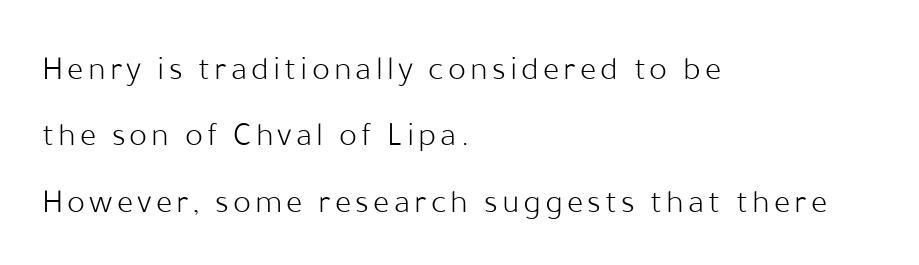
{"serif": "no", "italic": "no", "bold": "no", "weight": "light", "width": "normal", "stroke_contrast": "low", "x_height": "medium", "monospaced": "no", "underline": "no", "align": "left", "line_spacing": "loose", "line_spacing_ratio": 1.95, "glyph_px": 34}
